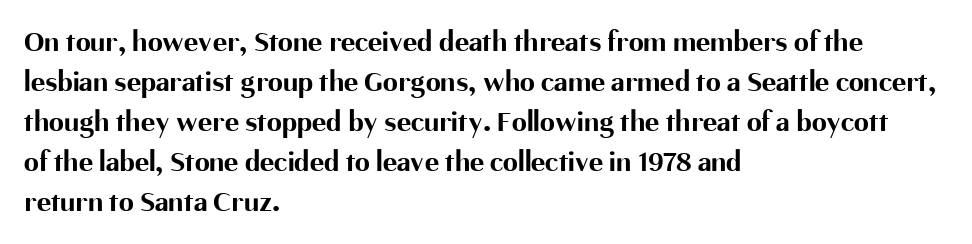
Q: Is the text bold? A: Yes.
Q: Is the text italic (slanted)? A: No, it is upright.
Q: Is the typeface a serif or a sans-serif typeface? A: Sans-serif.
Q: Is the text underlined? A: No.
Q: How is the paragraph aligned? A: Left-aligned.
Q: Is the spacing between letters normal or unusually wide? A: Normal.
Q: Is the spacing between lines tight, normal or loose? A: Normal.
Q: Width (condensed, normal, or wide)? A: Normal.
Q: Stroke contrast? A: Medium.
Q: x-height? A: Medium.
Q: Monospaced? A: No.
